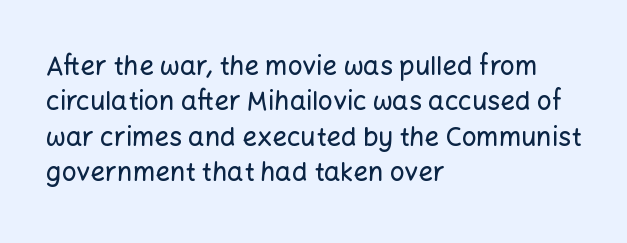
Q: Is the text italic (slanted)? A: No, it is upright.
Q: Is the text underlined? A: No.
Q: How is the paragraph aligned? A: Left-aligned.
Q: Is the spacing between letters normal or unusually wide? A: Normal.
Q: Is the spacing between lines tight, normal or loose? A: Normal.
